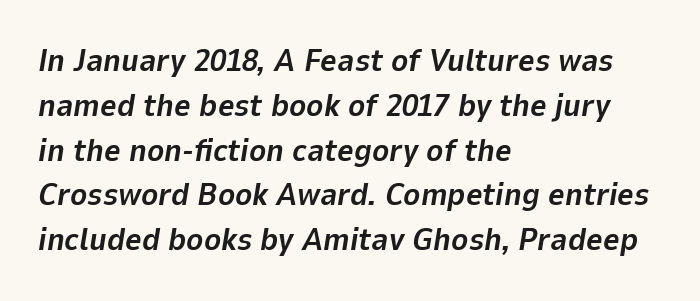
{"italic": "yes", "lean": "right", "slant_degrees": 9, "bold": "yes", "weight": "bold", "width": "normal", "stroke_contrast": "low", "x_height": "medium", "monospaced": "no", "underline": "no", "align": "left", "line_spacing": "normal", "line_spacing_ratio": 1.4, "letter_spacing": "normal", "letter_spacing_em": 0.0, "glyph_px": 32}
